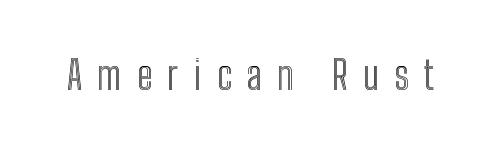
{"italic": "no", "width": "condensed", "x_height": "medium", "monospaced": "no", "underline": "no", "letter_spacing": "wide", "letter_spacing_em": 0.39, "glyph_px": 39}
